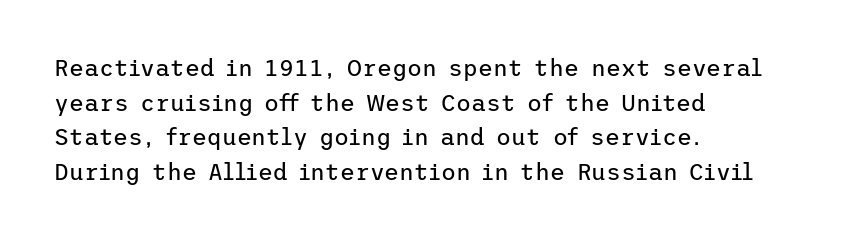
{"italic": "no", "bold": "no", "underline": "no", "align": "left", "line_spacing": "normal", "line_spacing_ratio": 1.51, "letter_spacing": "normal", "letter_spacing_em": 0.0, "glyph_px": 23}
